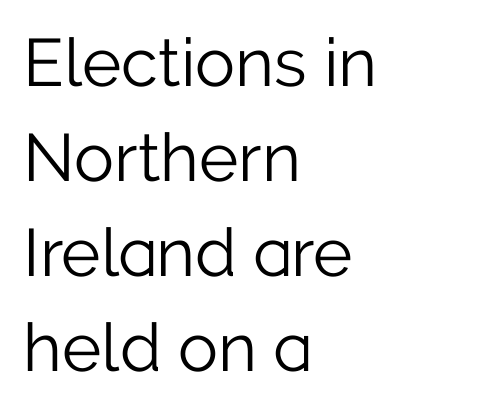
{"serif": "no", "italic": "no", "bold": "no", "weight": "light", "width": "normal", "stroke_contrast": "low", "x_height": "medium", "monospaced": "no", "underline": "no", "align": "left", "line_spacing": "normal", "line_spacing_ratio": 1.42, "letter_spacing": "normal", "letter_spacing_em": 0.0, "glyph_px": 67}
